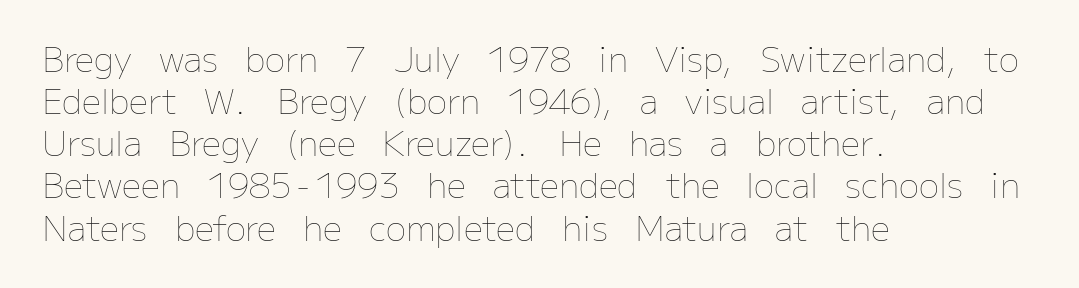
{"italic": "no", "bold": "no", "weight": "thin", "width": "normal", "stroke_contrast": "low", "x_height": "medium", "monospaced": "no", "underline": "no", "align": "left", "line_spacing_ratio": 1.24, "letter_spacing": "normal", "letter_spacing_em": 0.0, "glyph_px": 34}
